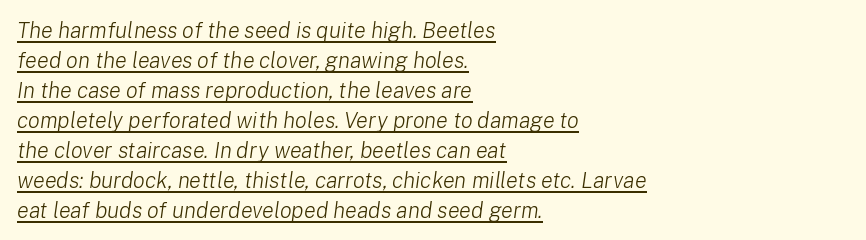
The image shows 22 px text type, italic (leaning right); set left-aligned, normal line spacing (1.36x), normal letter spacing, underlined.
